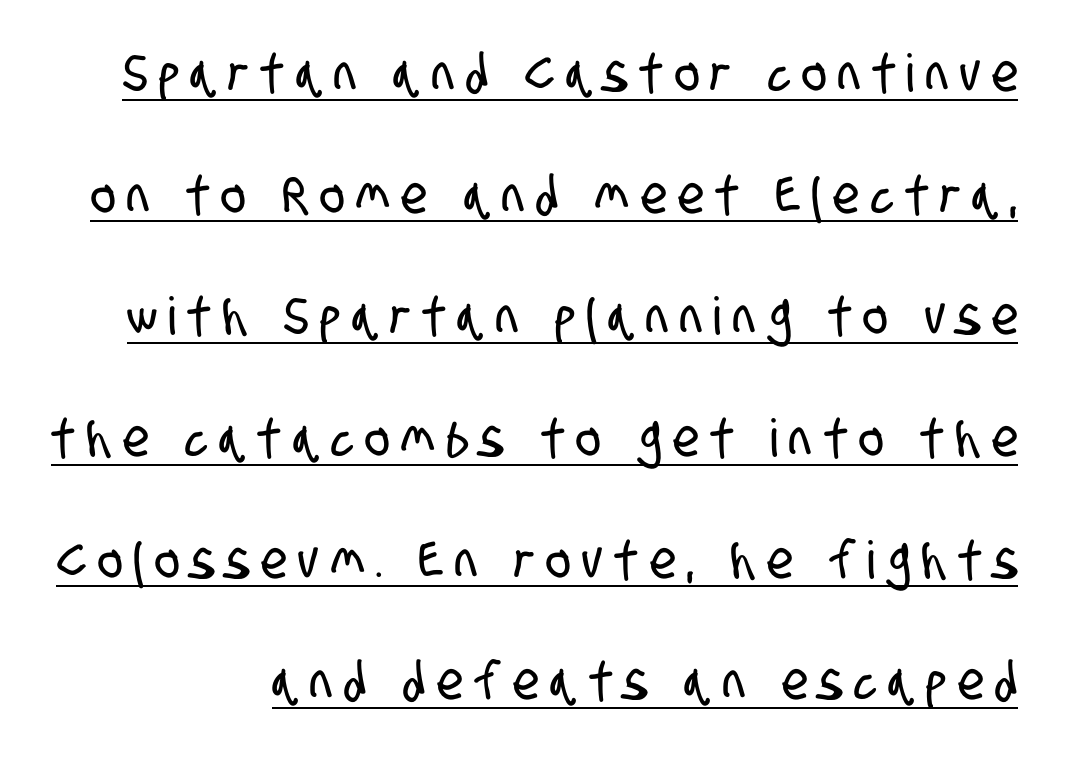
The image shows 52 px condensed sans-serif type; set loose line spacing (2.34x), unusually wide letter spacing (+0.23 em), underlined; low stroke contrast and a large x-height.
